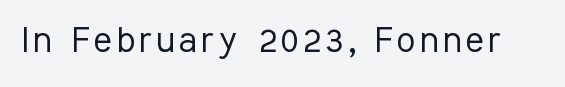
Q: Is the text bold? A: No.
Q: Is the text italic (slanted)? A: No, it is upright.
Q: Is the typeface a serif or a sans-serif typeface? A: Sans-serif.
Q: Is the text underlined? A: No.
Q: Width (condensed, normal, or wide)? A: Condensed.
Q: Stroke contrast? A: Low.
Q: x-height? A: Medium.
Q: Monospaced? A: No.
